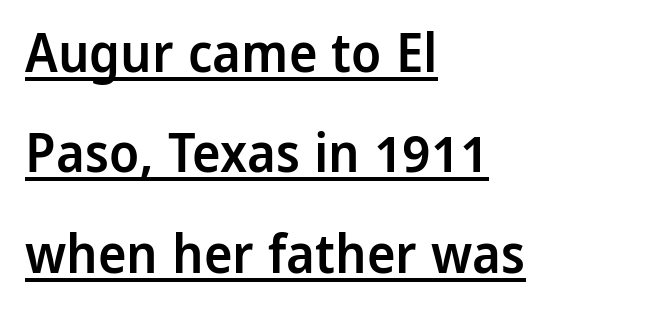
Q: Is the text bold? A: Semi-bold.
Q: Is the text italic (slanted)? A: No, it is upright.
Q: Is the typeface a serif or a sans-serif typeface? A: Sans-serif.
Q: Is the text underlined? A: Yes.
Q: How is the paragraph aligned? A: Left-aligned.
Q: Is the spacing between letters normal or unusually wide? A: Normal.
Q: Width (condensed, normal, or wide)? A: Normal.
Q: Stroke contrast? A: Low.
Q: x-height? A: Medium.
Q: Monospaced? A: No.
